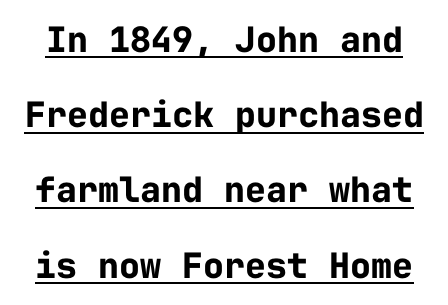
Q: Is the text bold? A: Yes.
Q: Is the text italic (slanted)? A: No, it is upright.
Q: Is the typeface a serif or a sans-serif typeface? A: Sans-serif.
Q: Is the text underlined? A: Yes.
Q: Is the spacing between letters normal or unusually wide? A: Normal.
Q: Is the spacing between lines tight, normal or loose? A: Loose.
Q: Width (condensed, normal, or wide)? A: Normal.
Q: Stroke contrast? A: Low.
Q: x-height? A: Medium.
Q: Monospaced? A: Yes.
